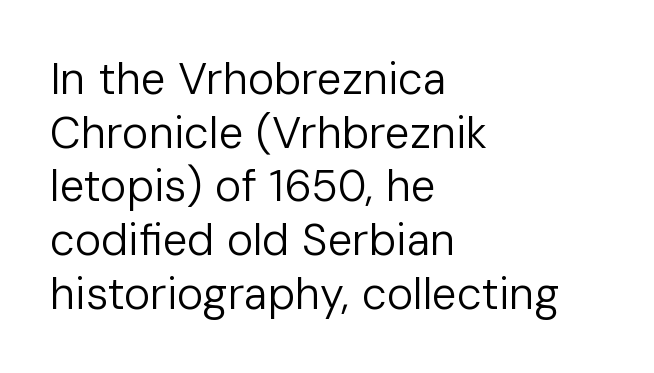
Q: Is the text bold? A: No.
Q: Is the text italic (slanted)? A: No, it is upright.
Q: Is the typeface a serif or a sans-serif typeface? A: Sans-serif.
Q: Is the text underlined? A: No.
Q: How is the paragraph aligned? A: Left-aligned.
Q: Is the spacing between letters normal or unusually wide? A: Normal.
Q: Width (condensed, normal, or wide)? A: Normal.
Q: Stroke contrast? A: Low.
Q: x-height? A: Medium.
Q: Monospaced? A: No.
